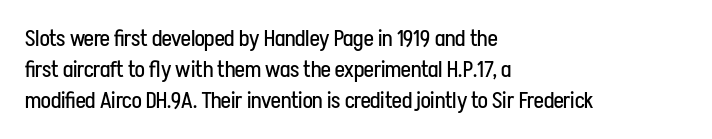
Posture: upright roman. The ragged edge is on the right, which tells us the setting is flush left. Reading down the column, the eye jumps a familiar distance to each next line. The specimen omits any rule beneath the text block's lines. The face looks like a standard text weight, possibly lighter.
